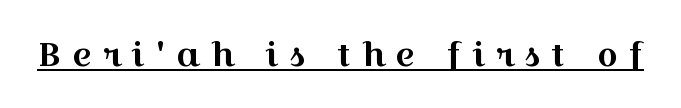
Here the designer chose a conventional face with non-uniform glyph widths. The glyphs in this specimen are seriffed. Caption: lettering with a line underneath. Quick note: not italic, upright.
